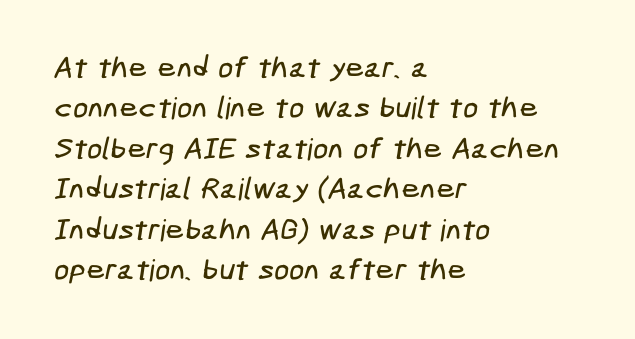
{"serif": "no", "width": "condensed", "stroke_contrast": "low", "x_height": "medium", "underline": "no", "align": "left", "line_spacing": "normal", "line_spacing_ratio": 1.35, "letter_spacing": "normal", "letter_spacing_em": 0.0, "glyph_px": 30}
